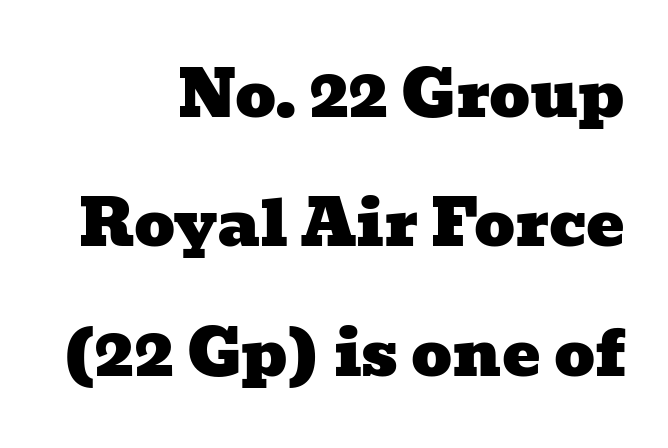
Q: Is the typeface a serif or a sans-serif typeface? A: Serif.
Q: Is the text underlined? A: No.
Q: How is the paragraph aligned? A: Right-aligned.
Q: Is the spacing between letters normal or unusually wide? A: Normal.
Q: Is the spacing between lines tight, normal or loose? A: Loose.
Q: Width (condensed, normal, or wide)? A: Wide.
Q: Stroke contrast? A: Low.
Q: x-height? A: Medium.
Q: Monospaced? A: No.
